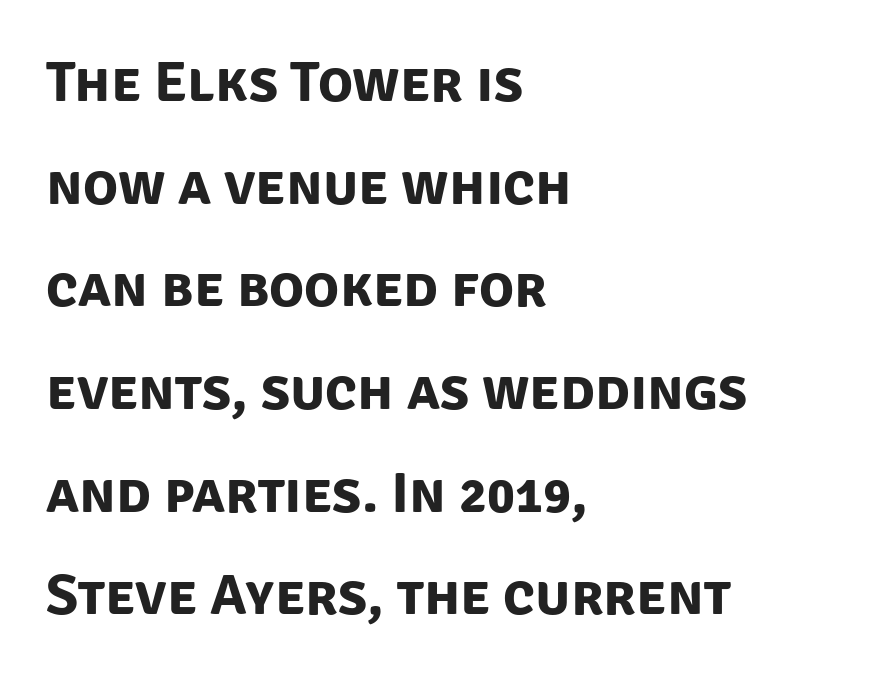
Q: Is the text bold? A: Yes.
Q: Is the typeface a serif or a sans-serif typeface? A: Sans-serif.
Q: Is the text underlined? A: No.
Q: How is the paragraph aligned? A: Left-aligned.
Q: Is the spacing between letters normal or unusually wide? A: Normal.
Q: Width (condensed, normal, or wide)? A: Normal.
Q: Stroke contrast? A: Low.
Q: x-height? A: Large.
Q: Monospaced? A: No.
